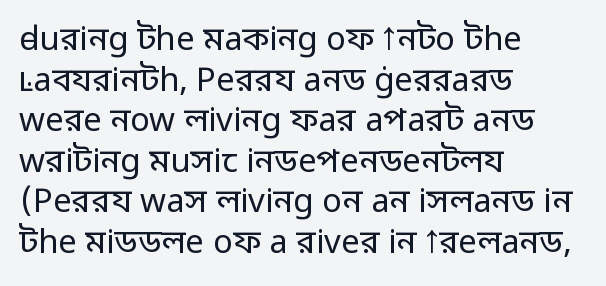
Q: Is the text bold? A: No.
Q: Is the text italic (slanted)? A: No, it is upright.
Q: Is the typeface a serif or a sans-serif typeface? A: Sans-serif.
Q: Is the text underlined? A: No.
Q: How is the paragraph aligned? A: Left-aligned.
Q: Is the spacing between letters normal or unusually wide? A: Normal.
Q: Width (condensed, normal, or wide)? A: Normal.
Q: Stroke contrast? A: Low.
Q: x-height? A: Medium.
Q: Monospaced? A: No.
